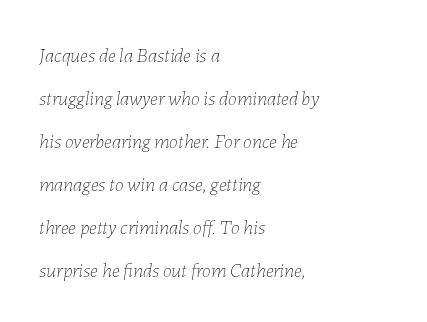
The face used here has a pronounced slope to its letters. The rag falls on the right side of this text block. The strokes carry an ordinary text weight at most. Quick note: interline space is abundant.
